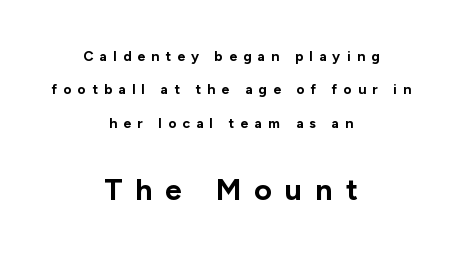
The image shows 30 px bold sans-serif type, upright; set centered, loose line spacing (2.39x), unusually wide letter spacing (+0.44 em), not underlined; the second (bottom) block is 2.14x larger; low stroke contrast and a medium x-height.
